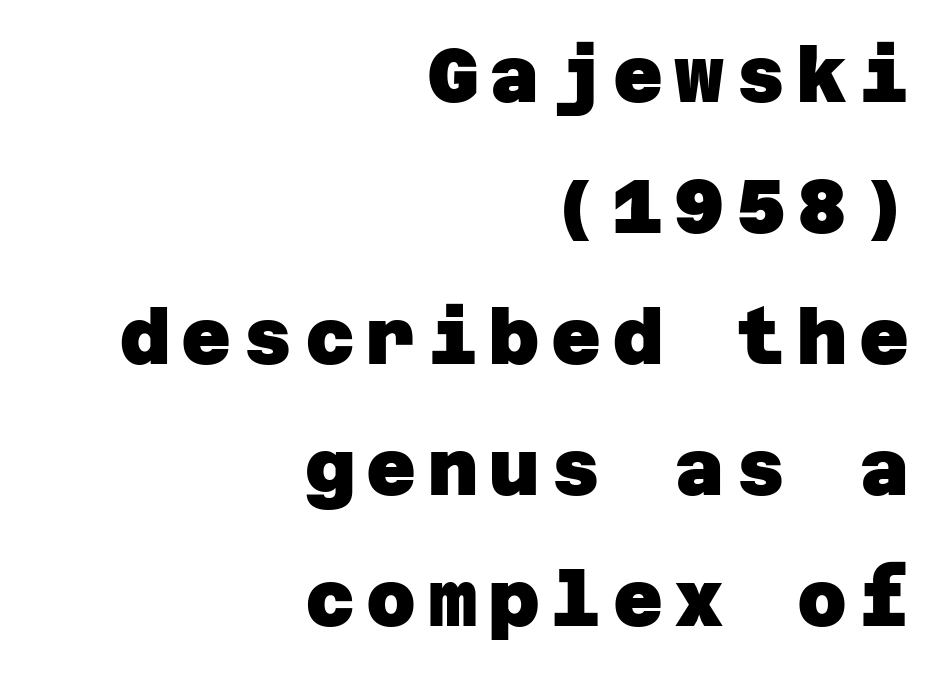
The image shows 77 px heavy sans-serif type; set right-aligned, normal line spacing (1.7x), not underlined; low stroke contrast and a large x-height.
